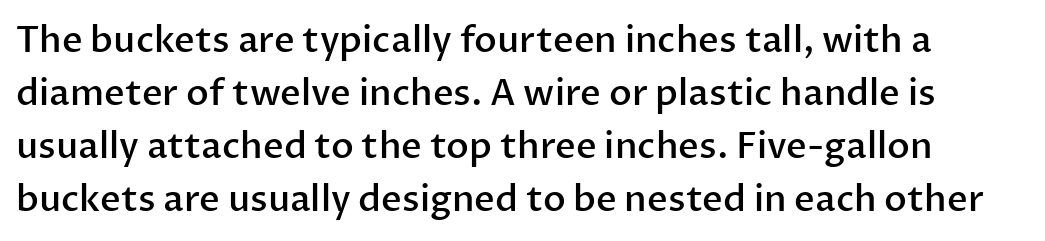
Q: Is the text bold? A: Semi-bold.
Q: Is the text italic (slanted)? A: No, it is upright.
Q: Is the typeface a serif or a sans-serif typeface? A: Sans-serif.
Q: Is the text underlined? A: No.
Q: Is the spacing between letters normal or unusually wide? A: Normal.
Q: Is the spacing between lines tight, normal or loose? A: Normal.
Q: Width (condensed, normal, or wide)? A: Normal.
Q: Stroke contrast? A: Low.
Q: x-height? A: Medium.
Q: Monospaced? A: No.
